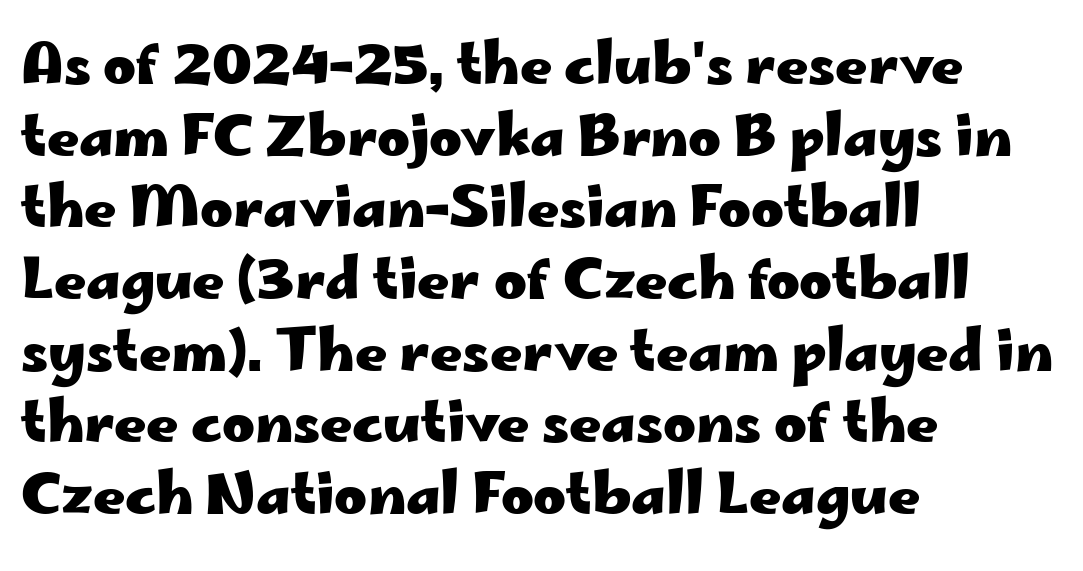
The image shows 56 px heavy, wide sans-serif type, upright; set left-aligned, normal line spacing (1.28x), normal letter spacing, not underlined; low stroke contrast and a small x-height.
